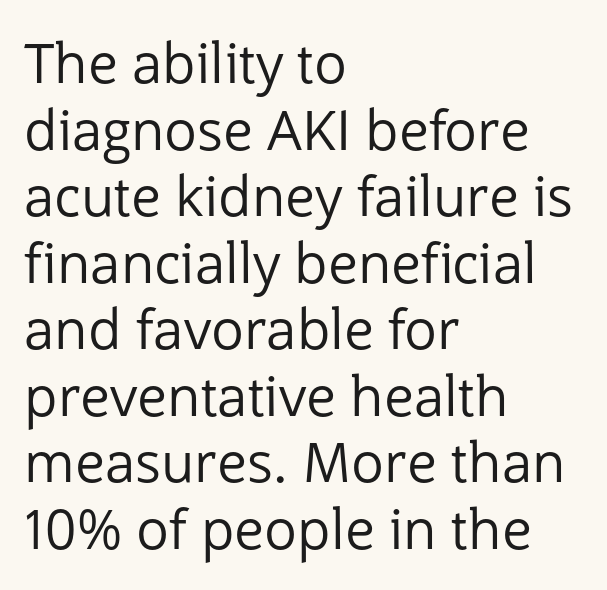
The image shows 55 px regular-weight sans-serif type, upright; set left-aligned, line spacing 1.21x, normal letter spacing, not underlined; low stroke contrast and a medium x-height.
